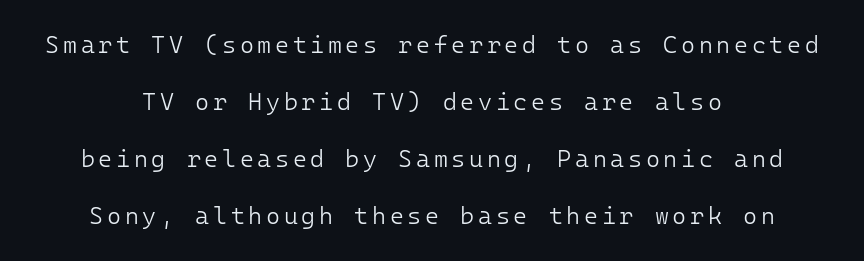
Q: Is the text bold? A: No.
Q: Is the text italic (slanted)? A: No, it is upright.
Q: Is the text underlined? A: No.
Q: How is the paragraph aligned? A: Centered.
Q: Is the spacing between lines tight, normal or loose? A: Loose.
